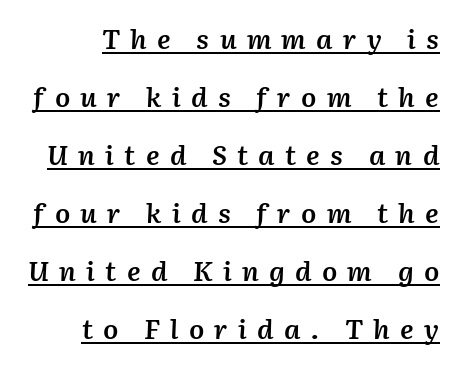
{"italic": "yes", "lean": "right", "slant_degrees": 2, "bold": "semi", "underline": "yes", "align": "right", "line_spacing": "loose", "line_spacing_ratio": 2.15, "letter_spacing": "wide", "letter_spacing_em": 0.38, "glyph_px": 27}
